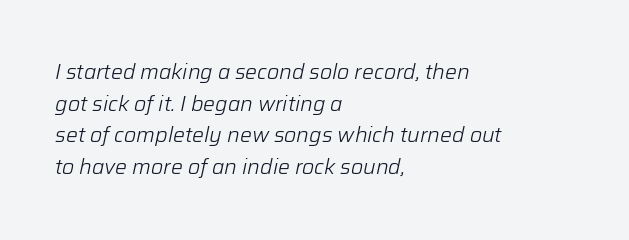
Q: Is the text bold? A: No.
Q: Is the text italic (slanted)? A: Yes, it leans right by about 12 degrees.
Q: Is the text underlined? A: No.
Q: How is the paragraph aligned? A: Left-aligned.
Q: Is the spacing between letters normal or unusually wide? A: Normal.
Q: Is the spacing between lines tight, normal or loose? A: Normal.
